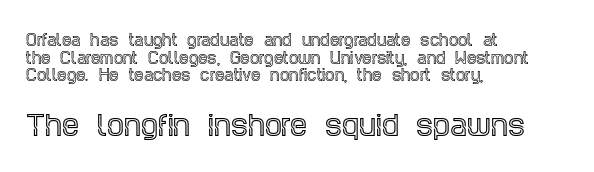
Q: Is the text italic (slanted)? A: No, it is upright.
Q: Is the text underlined? A: No.
Q: How is the paragraph aligned? A: Left-aligned.
Q: Is the spacing between letters normal or unusually wide? A: Normal.
Q: Which block of text is set in a larger size, the first (top) or the second (bottom)? A: The second (bottom) one.
